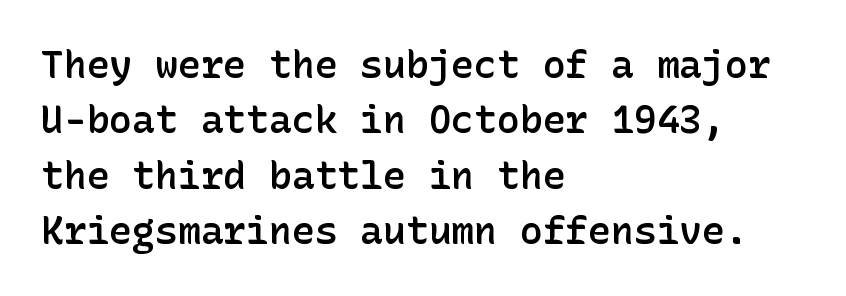
Is there any slant? The stems are plumb. Only glyphs here, with clear space below each row. Letterform terminals end flat and unadorned throughout the passage. This block has exactly the height ordinary leading produces. The characters look somewhat weighty, a semibold short of true bold.
